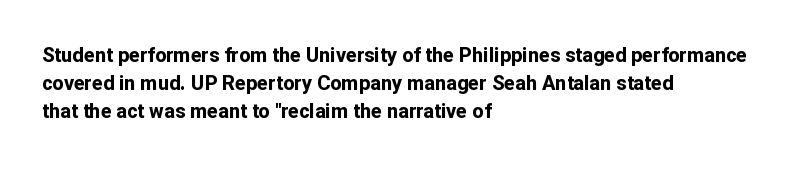
Its strokes are broad and dark, the hallmark of bold type. Plain, unruled lines of type. The paragraph shown leans on its left margin. Reading down the column, the eye jumps a familiar distance to each next line. Vertical strokes here are truly vertical.
